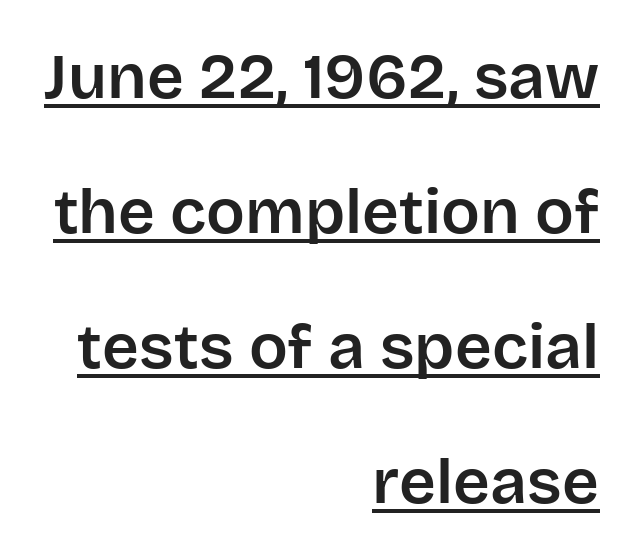
Q: Is the text italic (slanted)? A: No, it is upright.
Q: Is the typeface a serif or a sans-serif typeface? A: Sans-serif.
Q: Is the text underlined? A: Yes.
Q: How is the paragraph aligned? A: Right-aligned.
Q: Is the spacing between letters normal or unusually wide? A: Normal.
Q: Is the spacing between lines tight, normal or loose? A: Loose.
Q: Width (condensed, normal, or wide)? A: Normal.
Q: Stroke contrast? A: Low.
Q: x-height? A: Large.
Q: Monospaced? A: No.
